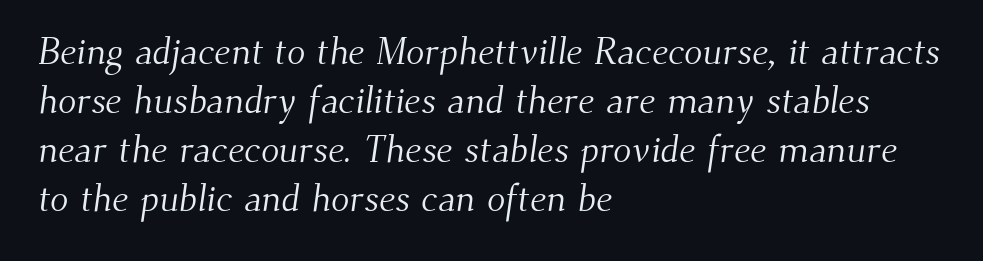
Weight: regular or lighter. The letters advance in unequal steps, a hallmark of proportional type. Decoration check: the copy has no underline. The lines sit at an ordinary, default distance from one another. The paragraph shown leans on its left margin.
